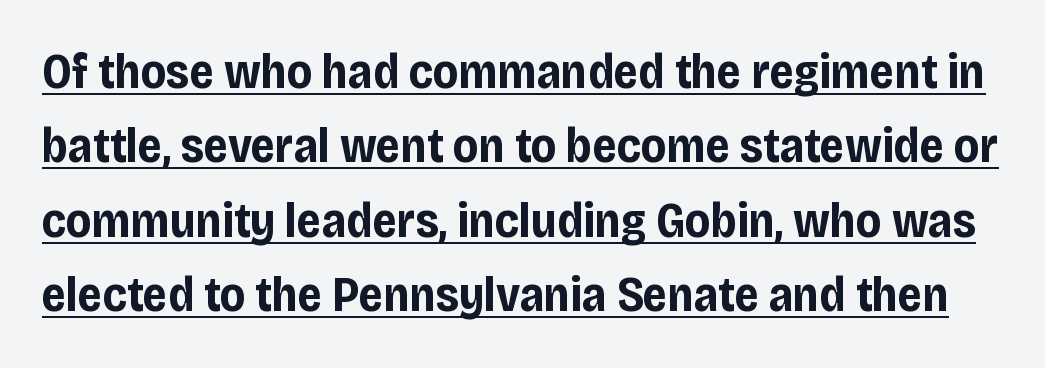
The image shows 49 px bold, condensed sans-serif type, upright; set normal line spacing (1.52x), normal letter spacing, underlined; low stroke contrast and a large x-height.
